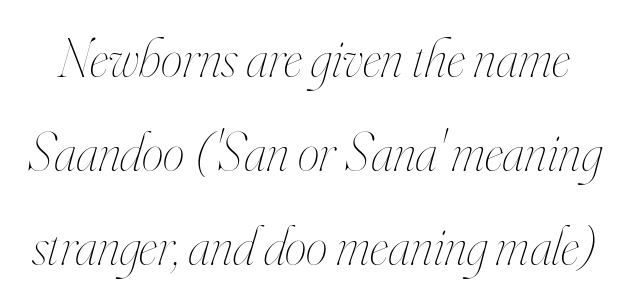
The image shows 55 px thin, condensed type, italic (leaning right); set line spacing 1.71x, normal letter spacing, not underlined; high stroke contrast and a small x-height.
